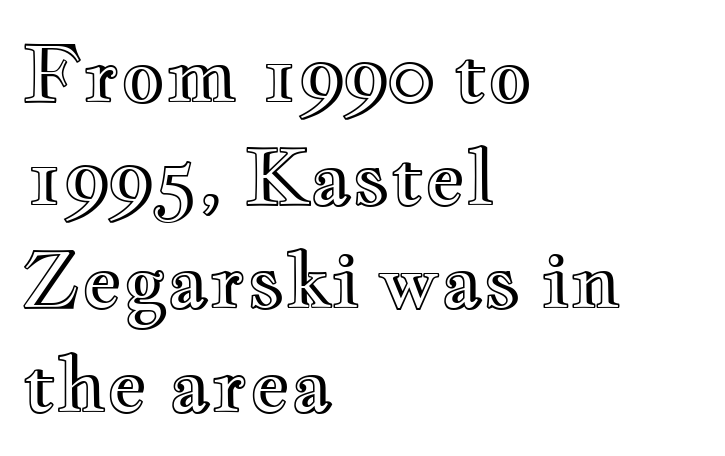
These lines are rendered in a variable-pitch font. This rendering leaves character spacing at its baseline value. The glyphs are unaccompanied by any horizontal stroke below them. Is the block centered? No — it sits flush against the left margin.
